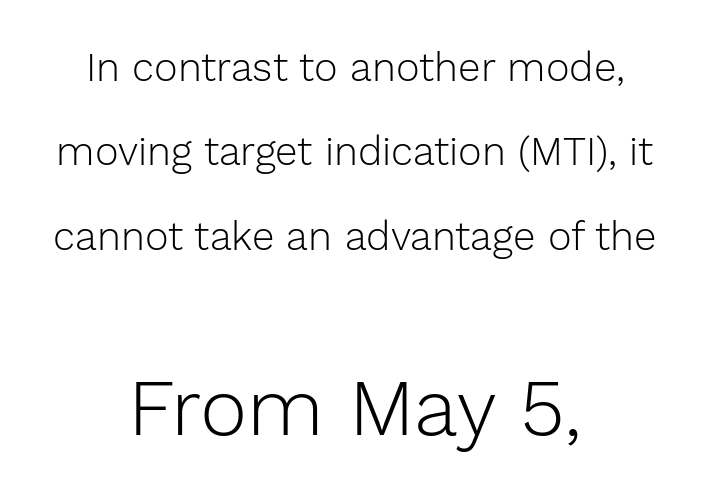
{"serif": "no", "italic": "no", "bold": "no", "weight": "light", "width": "normal", "stroke_contrast": "low", "x_height": "medium", "monospaced": "no", "underline": "no", "align": "center", "line_spacing": "loose", "line_spacing_ratio": 2.11, "letter_spacing": "normal", "letter_spacing_em": 0.0, "larger_block": "second", "size_ratio": 2.0, "glyph_px": 80}
